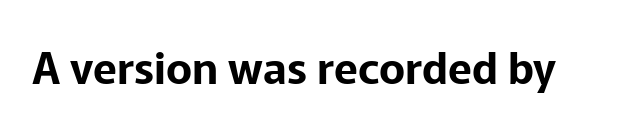
This rendering employs a face without finishing strokes, i.e., a sans-serif. The passage shown is typed in a proportional face where columns would drift. The gaps between neighbouring characters are ordinary and unremarkable. Do the letters lean? They stand straight. This rendering features lettering with no underline.
